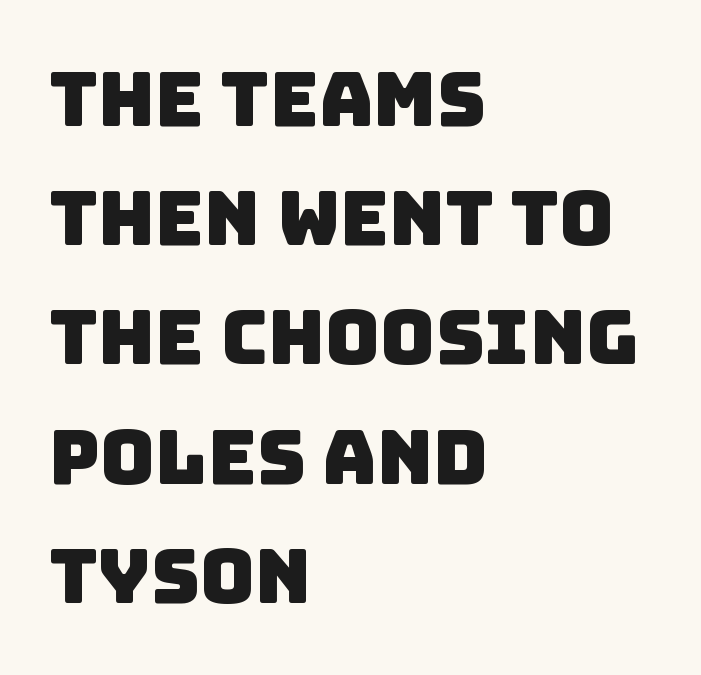
{"serif": "no", "width": "normal", "stroke_contrast": "low", "x_height": "large", "monospaced": "no", "underline": "no", "align": "left", "line_spacing": "normal", "line_spacing_ratio": 1.59, "letter_spacing": "normal", "letter_spacing_em": 0.0, "glyph_px": 75}
